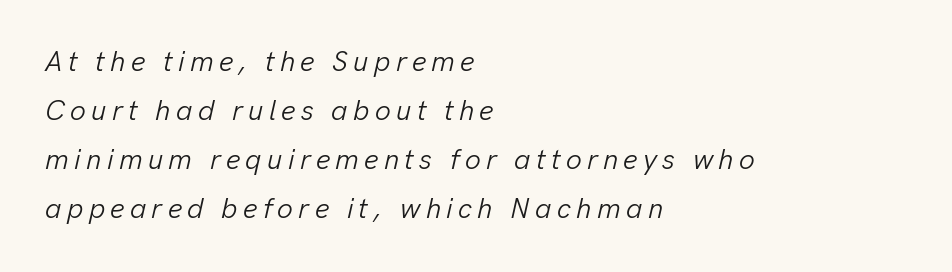
Ink coverage per letter is moderate at most. Do the characters align in a grid? No, the font is proportional. Letters rest on an invisible, unmarked baseline. The font's italic variant was chosen for this text. Horizontally, the lines are justified to the leading edge only.
